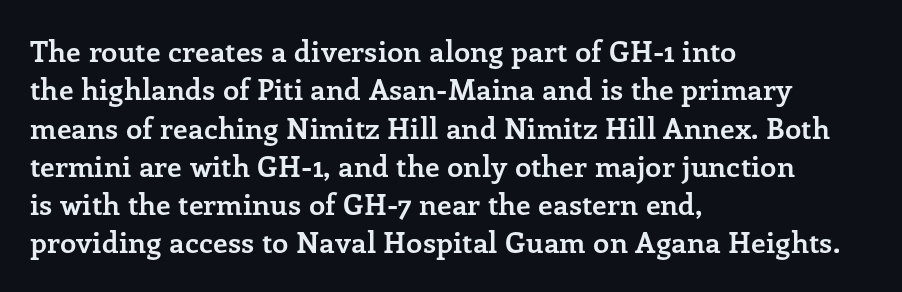
The image shows 29 px semibold serif type, upright; set left-aligned, normal line spacing (1.32x), normal letter spacing, not underlined; low stroke contrast and a medium x-height.
